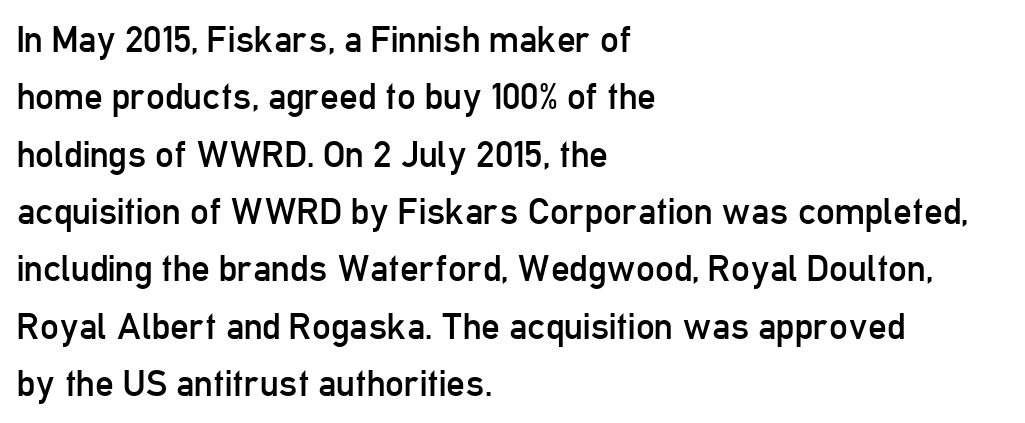
I'd call this a sans setting — the letters go barefoot. A clean baseline with only descenders dipping below it. How would I describe the line gaps? Plain and ordinary. Does the copy run flush right? No — it runs flush left. Is this a heavy cut? Hardly; it is regular or lighter. Default kerning and tracking; the words read as compact shapes.
